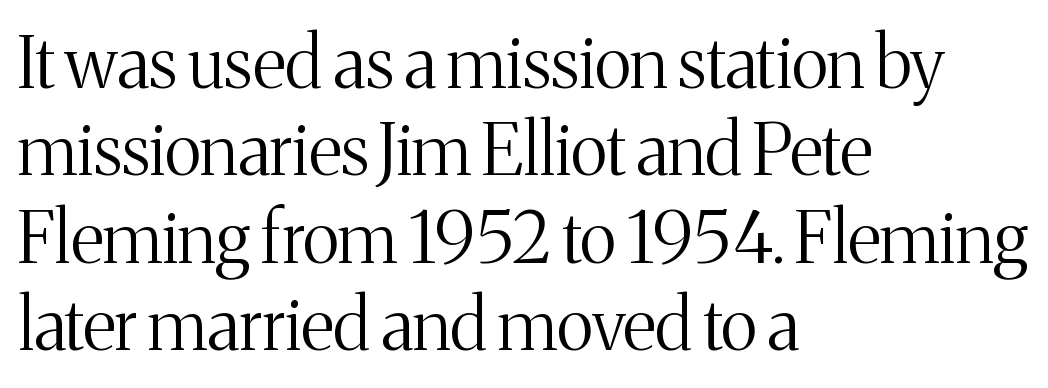
{"serif": "yes", "italic": "no", "bold": "no", "weight": "light", "width": "normal", "stroke_contrast": "medium", "x_height": "medium", "monospaced": "no", "underline": "no", "align": "left", "line_spacing_ratio": 1.23, "letter_spacing": "normal", "letter_spacing_em": 0.0, "glyph_px": 71}
